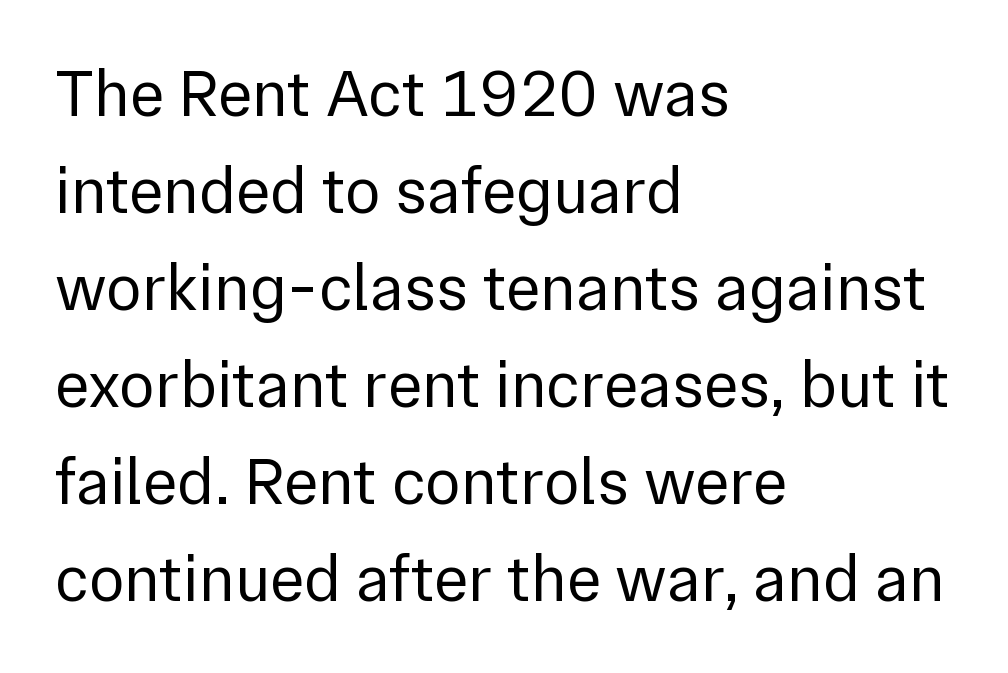
Q: Is the text bold? A: No.
Q: Is the text italic (slanted)? A: No, it is upright.
Q: Is the typeface a serif or a sans-serif typeface? A: Sans-serif.
Q: Is the text underlined? A: No.
Q: How is the paragraph aligned? A: Left-aligned.
Q: Is the spacing between letters normal or unusually wide? A: Normal.
Q: Is the spacing between lines tight, normal or loose? A: Normal.
Q: Width (condensed, normal, or wide)? A: Normal.
Q: x-height? A: Medium.
Q: Monospaced? A: No.
